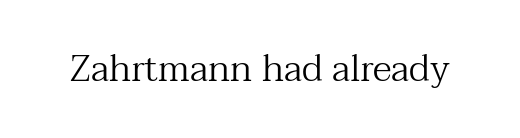
Inter-character spacing is left at the font's built-in metrics. Here the designer chose a conventional face with non-uniform glyph widths. The text was rendered using a seriffed face with decorative stroke endings. The lettering stays uniformly vertical, giving the passage a roman look. Bold? No — there's no thickening of the strokes.
